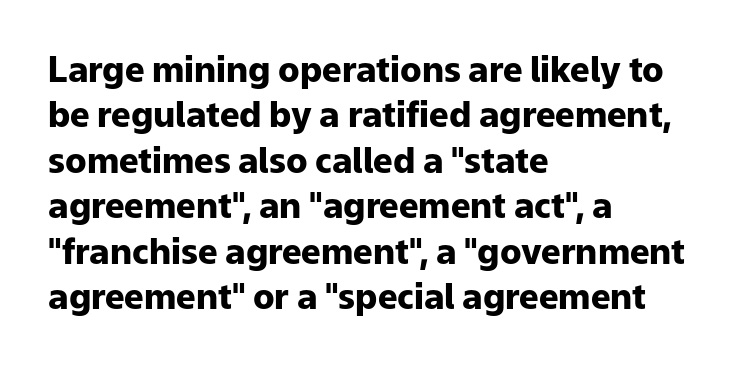
Q: Is the text bold? A: Yes.
Q: Is the text italic (slanted)? A: No, it is upright.
Q: Is the typeface a serif or a sans-serif typeface? A: Sans-serif.
Q: Is the text underlined? A: No.
Q: How is the paragraph aligned? A: Left-aligned.
Q: Is the spacing between letters normal or unusually wide? A: Normal.
Q: Is the spacing between lines tight, normal or loose? A: Normal.
Q: Width (condensed, normal, or wide)? A: Normal.
Q: Stroke contrast? A: Low.
Q: x-height? A: Medium.
Q: Monospaced? A: No.
